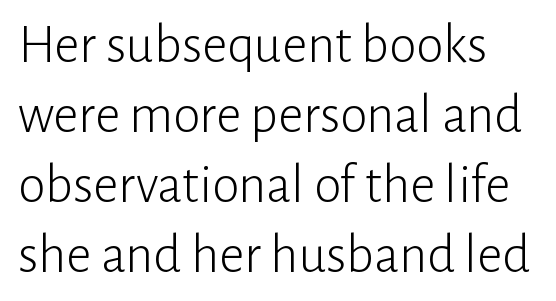
Q: Is the text bold? A: No.
Q: Is the text italic (slanted)? A: No, it is upright.
Q: Is the typeface a serif or a sans-serif typeface? A: Sans-serif.
Q: Is the text underlined? A: No.
Q: Is the spacing between letters normal or unusually wide? A: Normal.
Q: Is the spacing between lines tight, normal or loose? A: Normal.
Q: Width (condensed, normal, or wide)? A: Normal.
Q: Stroke contrast? A: Low.
Q: x-height? A: Medium.
Q: Monospaced? A: No.
